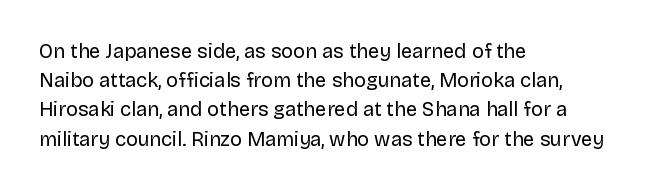
A normal amount of white space separates one row of letters from the next. The foot of each line stays bare and open. The ragged edge is on the right, which tells us the setting is flush left. This sample uses an upright cut, with every glyph sitting square on the baseline. No chunkiness to these letters — they're not bold. Does extra space separate the letters? No, they use regular spacing.
